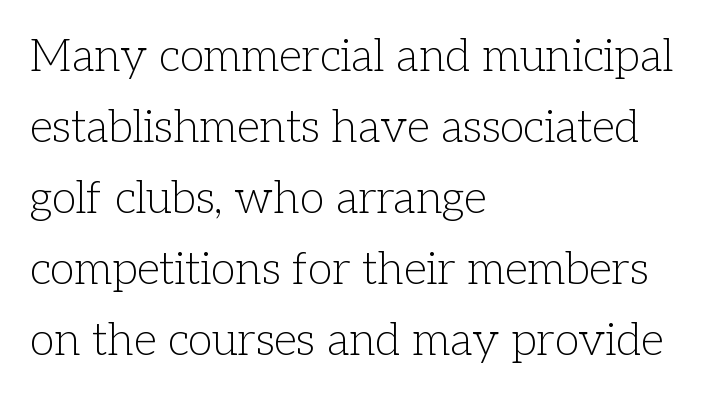
The image shows 45 px light serif type, upright; set left-aligned, normal line spacing (1.58x), normal letter spacing, not underlined; low stroke contrast and a medium x-height.
